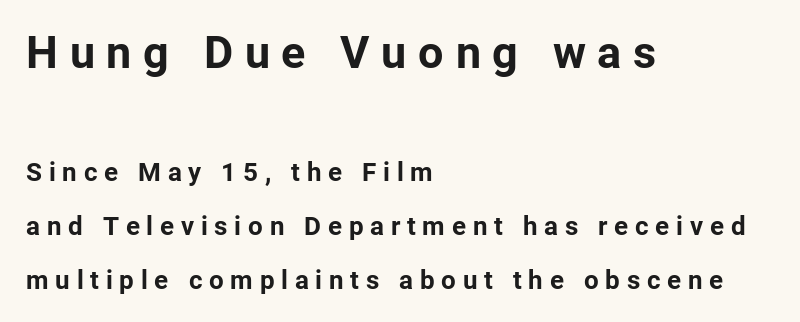
{"serif": "no", "italic": "no", "bold": "yes", "weight": "bold", "width": "normal", "stroke_contrast": "low", "x_height": "medium", "monospaced": "no", "underline": "no", "align": "left", "line_spacing": "loose", "line_spacing_ratio": 2.08, "letter_spacing": "wide", "letter_spacing_em": 0.26, "larger_block": "first", "size_ratio": 1.73, "glyph_px": 45}
